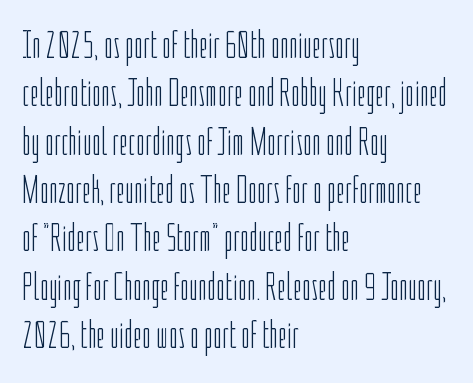
The image shows 39 px light, condensed sans-serif type, upright; set left-aligned, line spacing 1.24x, normal letter spacing, not underlined; low stroke contrast and a medium x-height.
